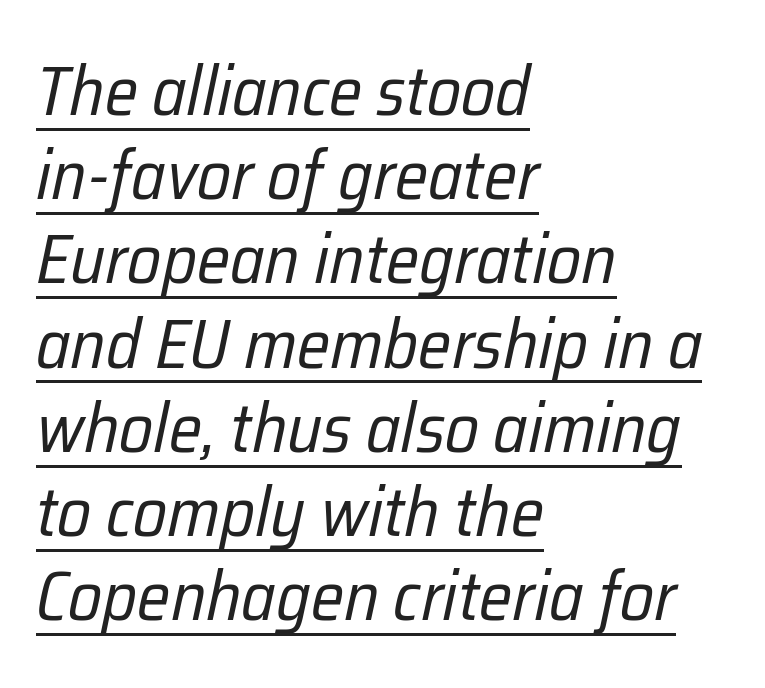
The words here are underlined. The letters are slanted; this is an italic face. Standard letterfit; no display-style spreading of the glyphs. Does the copy run flush right? No — it runs flush left. Heft: none added — not bold. You could not count columns in this text — the font is proportionally spaced.
